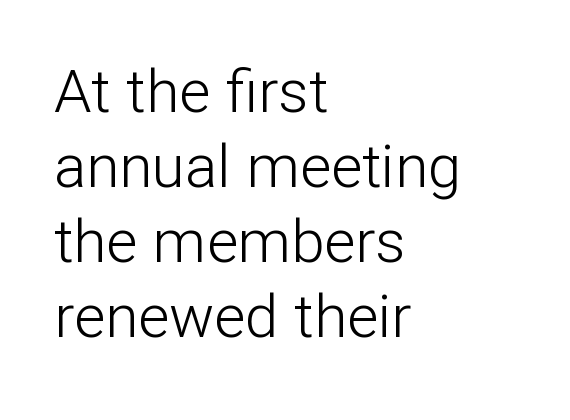
You could not count columns in this text — the font is proportionally spaced. Underline: absent. The designer left line spacing at the default. Nope, not italic — everything's standing straight. Each line starts at the same left margin while the right side varies. Nope, no serifs anywhere on these letters.
